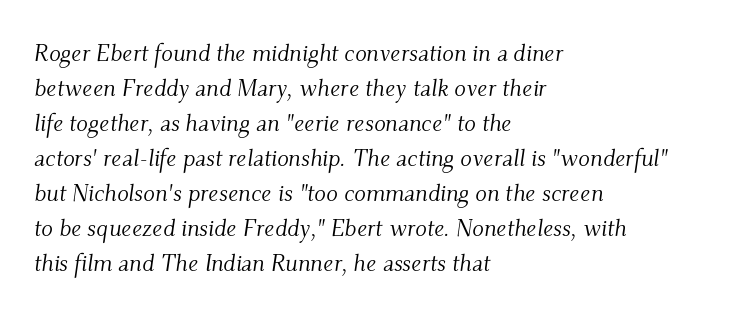
You could call the tracking neutral — neither tight nor loose. Does the lettering tilt? It does — this is italic. Stroke mass is kept to a normal reading level or below. The designer left line spacing at the default. Casual observation: everything's shoved over to the left. Each row of text sits above clean, open space.
